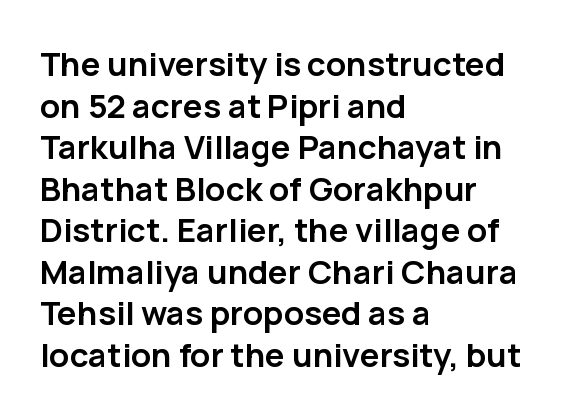
{"serif": "no", "italic": "no", "bold": "yes", "weight": "semibold", "width": "normal", "stroke_contrast": "low", "x_height": "medium", "monospaced": "no", "underline": "no", "align": "left", "line_spacing": "normal", "line_spacing_ratio": 1.26, "letter_spacing": "normal", "letter_spacing_em": 0.0, "glyph_px": 33}
